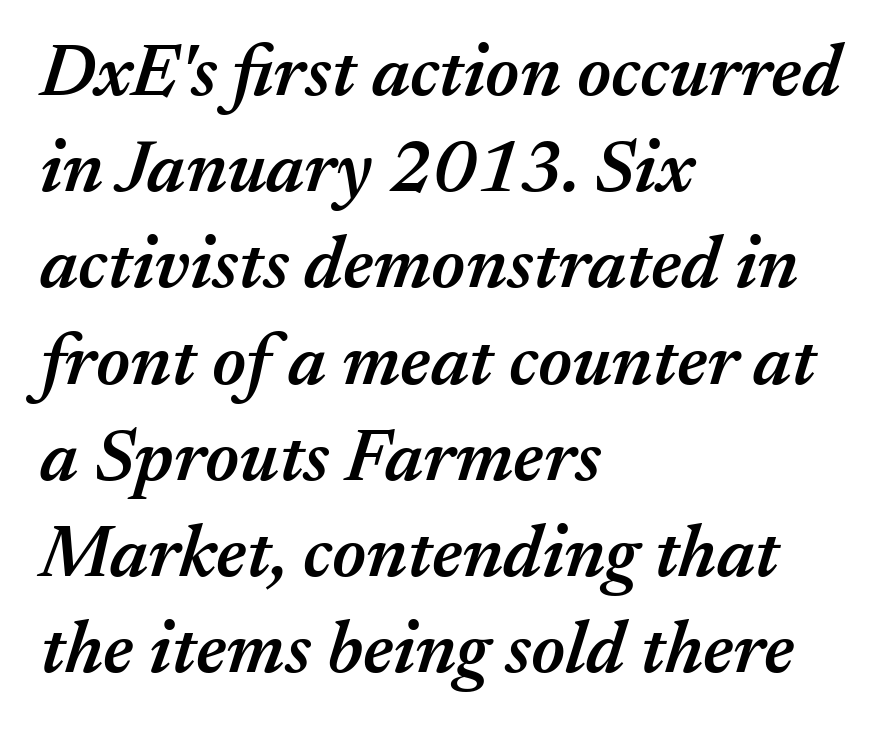
Q: Is the text bold? A: Semi-bold.
Q: Is the text italic (slanted)? A: Yes, it leans right by about 17 degrees.
Q: Is the text underlined? A: No.
Q: How is the paragraph aligned? A: Left-aligned.
Q: Is the spacing between letters normal or unusually wide? A: Normal.
Q: Is the spacing between lines tight, normal or loose? A: Normal.
Q: Width (condensed, normal, or wide)? A: Normal.
Q: Stroke contrast? A: Medium.
Q: x-height? A: Medium.
Q: Monospaced? A: No.
